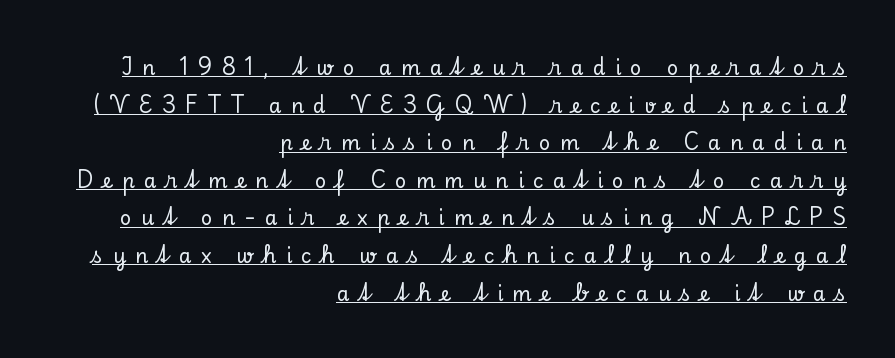
The image shows 20 px text type, upright; set right-aligned, line spacing 1.88x, unusually wide letter spacing (+0.47 em), underlined.
